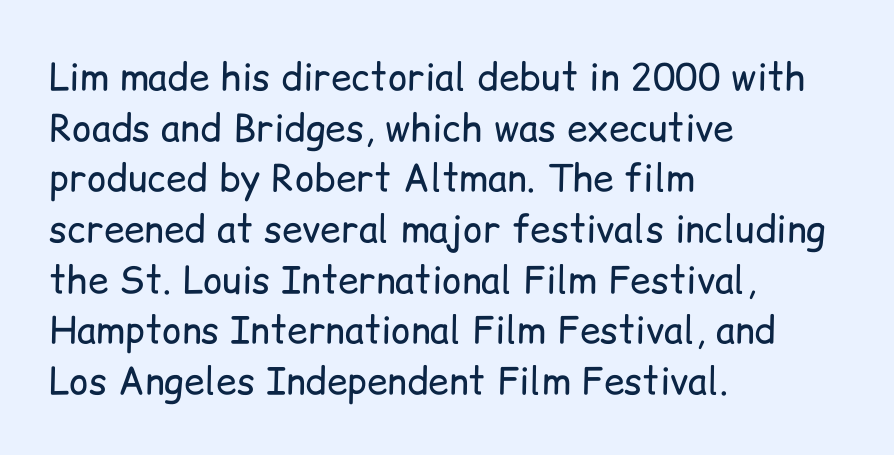
{"serif": "no", "italic": "no", "bold": "no", "weight": "regular", "width": "normal", "stroke_contrast": "low", "x_height": "medium", "monospaced": "no", "underline": "no", "align": "left", "line_spacing": "normal", "line_spacing_ratio": 1.37, "letter_spacing": "normal", "letter_spacing_em": 0.0, "glyph_px": 37}
